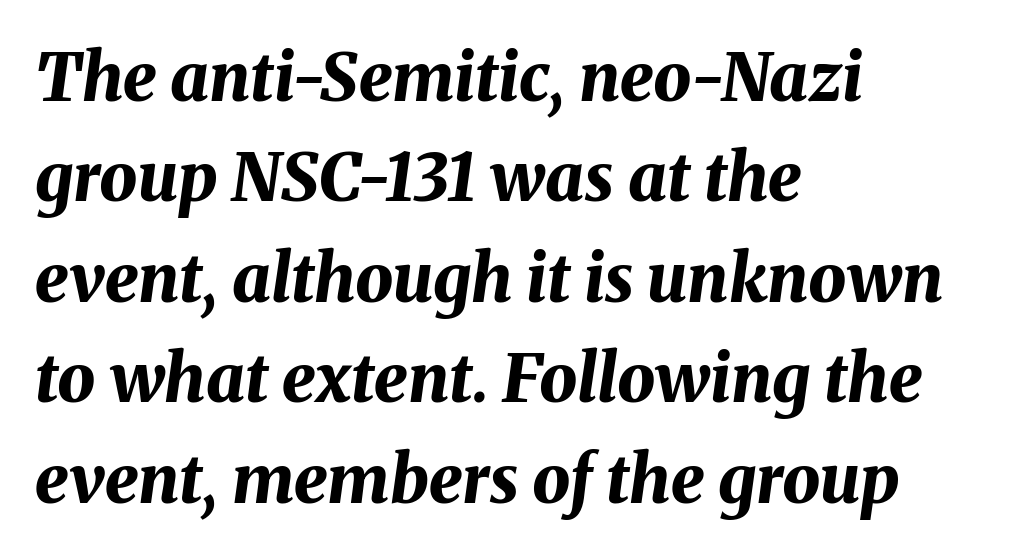
The image shows 67 px bold type, italic (leaning right); set left-aligned, normal line spacing (1.5x), normal letter spacing, not underlined; medium stroke contrast and a medium x-height.
